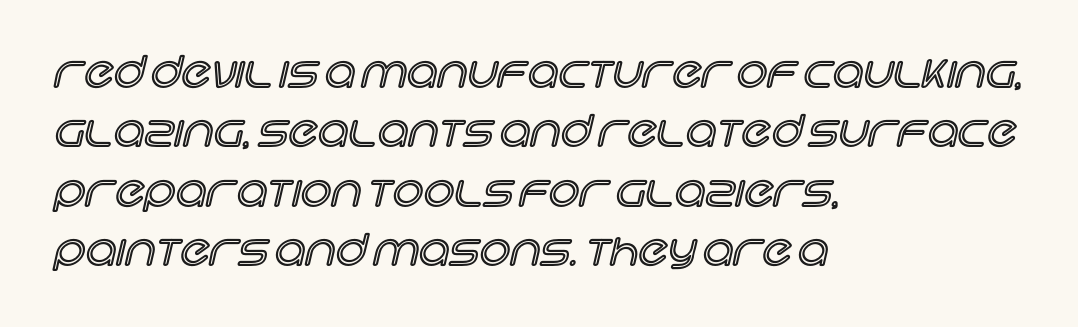
The string is rendered with underlining switched off. Looks like regular typesetting: each glyph gets only the width it needs. This rendering uses left alignment, leaving the right contour irregular. The gaps between neighbouring characters are ordinary and unremarkable. In terms of leading, this rendering sits right in the middle.
